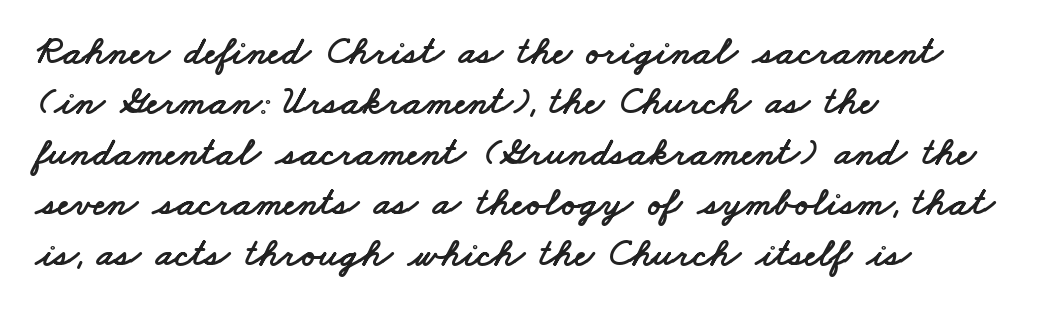
What kind of face is this? One without serifs — a sans. Tracking value appears to be zero — textbook default spacing. Is this a fixed-width face? No — the glyphs have proportional, varying widths. Lines of text with bare space underneath. A typesetter would call this leading conventional body-copy spacing. Layout note: lines flush left.
